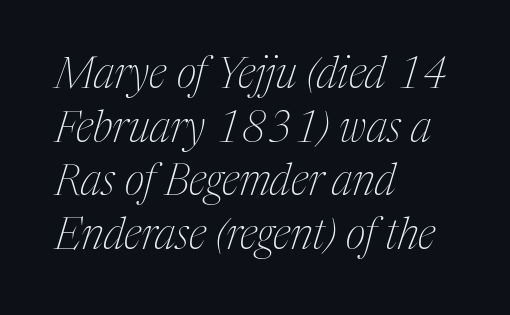
Does extra space separate the letters? No, they use regular spacing. Decoration check: the copy has no underline. The letters advance in unequal steps, a hallmark of proportional type. Counters stay open thanks to moderate or lighter strokes.
